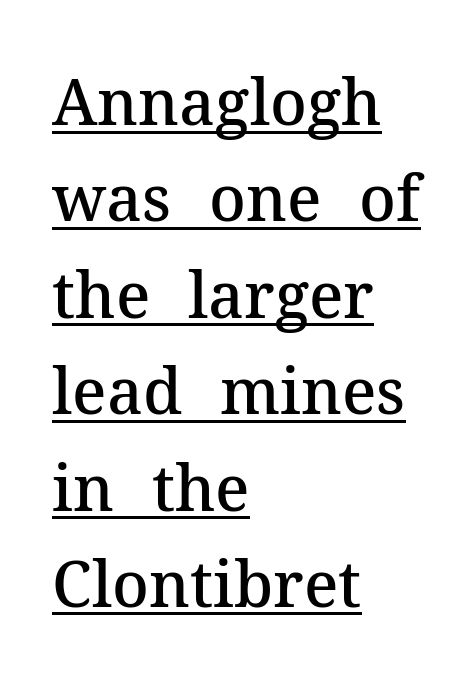
The image shows 63 px semibold serif type, upright; set left-aligned, normal line spacing (1.53x), normal letter spacing, underlined; medium stroke contrast and a medium x-height.
